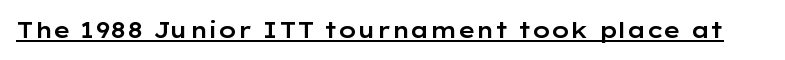
{"italic": "no", "underline": "yes", "letter_spacing": "normal", "letter_spacing_em": 0.0, "glyph_px": 22}
